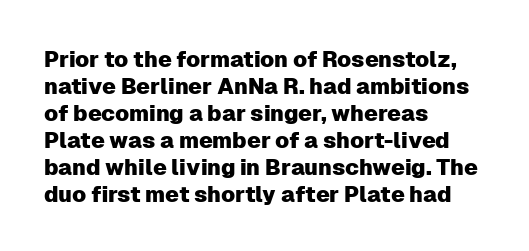
The image shows 22 px text type, upright; set left-aligned, line spacing 1.23x, normal letter spacing, not underlined.
